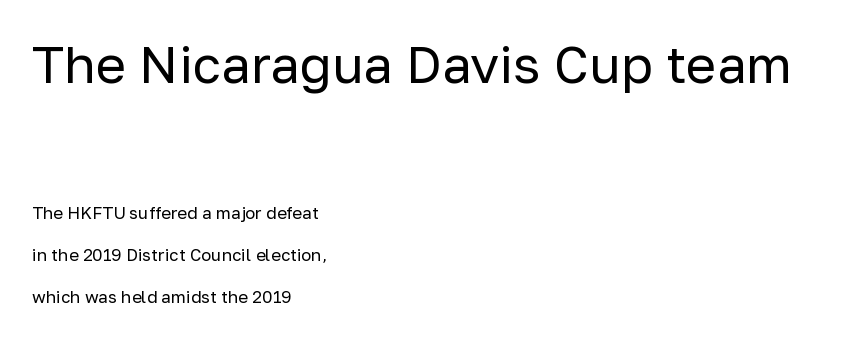
Interline gaps are noticeably wide in this sample. Italic: no, the glyphs are upright roman. These glyphs show unthickened strokes, regular width or finer. Standard letterfit; no display-style spreading of the glyphs. Typesetter's note — upper block bumped up in size, lower block left smaller. Varying glyph widths throughout — classic text-font behaviour.
